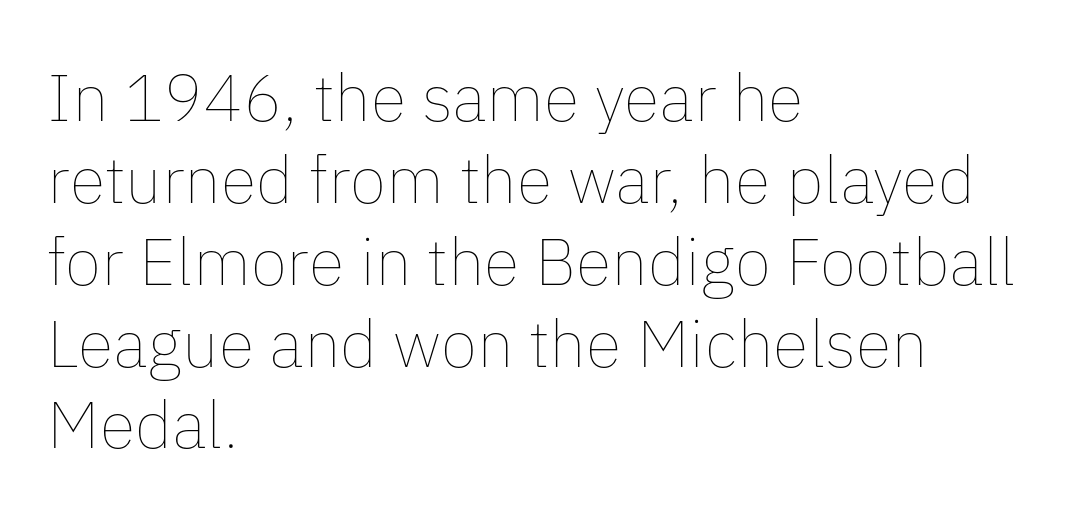
{"italic": "no", "bold": "no", "weight": "thin", "width": "normal", "stroke_contrast": "low", "x_height": "medium", "monospaced": "no", "underline": "no", "align": "left", "line_spacing_ratio": 1.24, "letter_spacing": "normal", "letter_spacing_em": 0.0, "glyph_px": 66}
